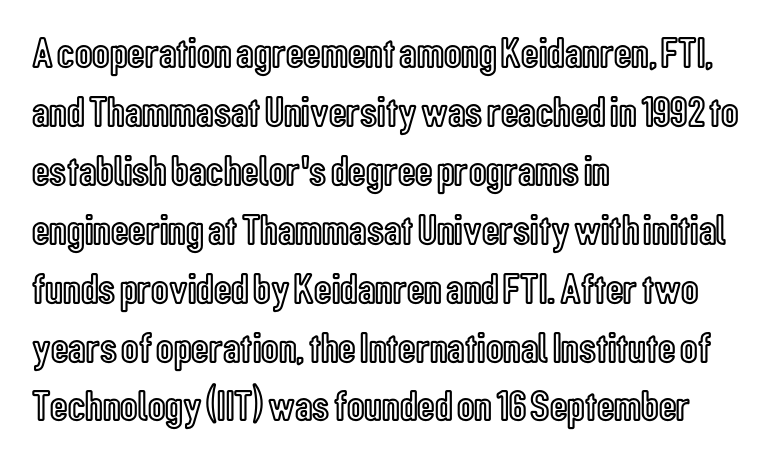
{"italic": "no", "width": "condensed", "x_height": "medium", "monospaced": "no", "underline": "no", "align": "left", "line_spacing": "normal", "line_spacing_ratio": 1.37, "letter_spacing": "normal", "letter_spacing_em": 0.0, "glyph_px": 43}
